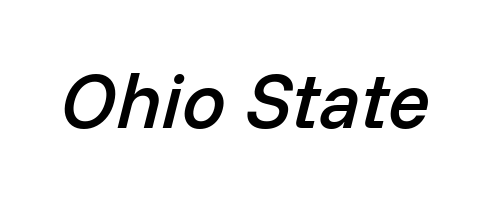
{"italic": "yes", "lean": "right", "slant_degrees": 14, "bold": "semi", "weight": "semibold", "width": "normal", "stroke_contrast": "low", "x_height": "medium", "monospaced": "no", "underline": "no", "letter_spacing": "normal", "letter_spacing_em": 0.0, "glyph_px": 78}
